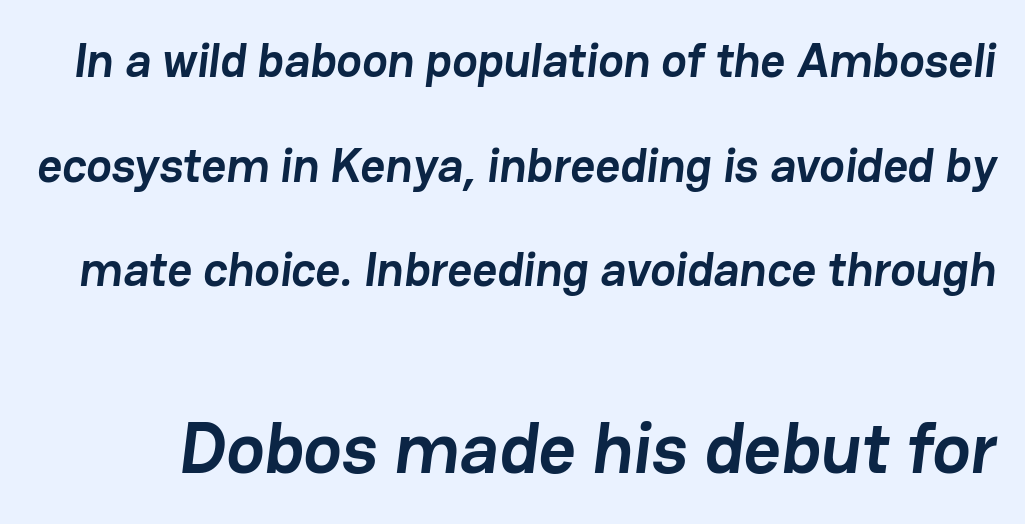
{"serif": "no", "bold": "yes", "weight": "semibold", "width": "normal", "stroke_contrast": "low", "x_height": "medium", "monospaced": "no", "underline": "no", "line_spacing": "loose", "line_spacing_ratio": 2.18, "letter_spacing": "normal", "letter_spacing_em": 0.0, "larger_block": "second", "size_ratio": 1.5, "glyph_px": 72}
